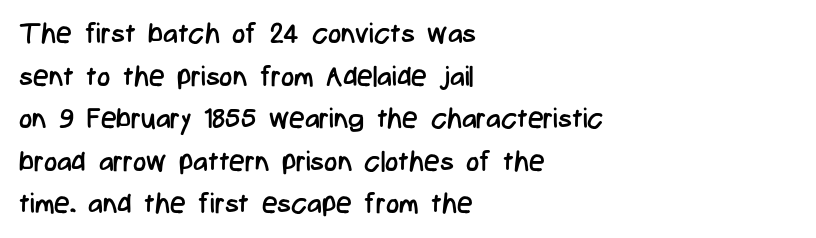
{"serif": "no", "italic": "no", "bold": "no", "weight": "regular", "width": "condensed", "stroke_contrast": "low", "x_height": "medium", "monospaced": "no", "underline": "no", "align": "left", "line_spacing": "normal", "line_spacing_ratio": 1.52, "letter_spacing": "normal", "letter_spacing_em": 0.0, "glyph_px": 28}
